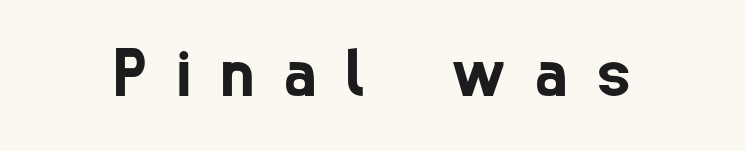
Q: Is the typeface a serif or a sans-serif typeface? A: Sans-serif.
Q: Is the text underlined? A: No.
Q: Is the spacing between letters normal or unusually wide? A: Unusually wide.
Q: Width (condensed, normal, or wide)? A: Condensed.
Q: Stroke contrast? A: Low.
Q: x-height? A: Medium.
Q: Monospaced? A: No.
